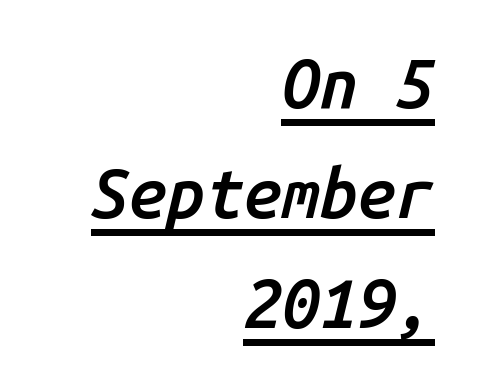
The image shows 68 px semibold type, italic (leaning right), monospaced; set right-aligned, normal line spacing (1.62x), normal letter spacing, underlined; low stroke contrast and a medium x-height.
